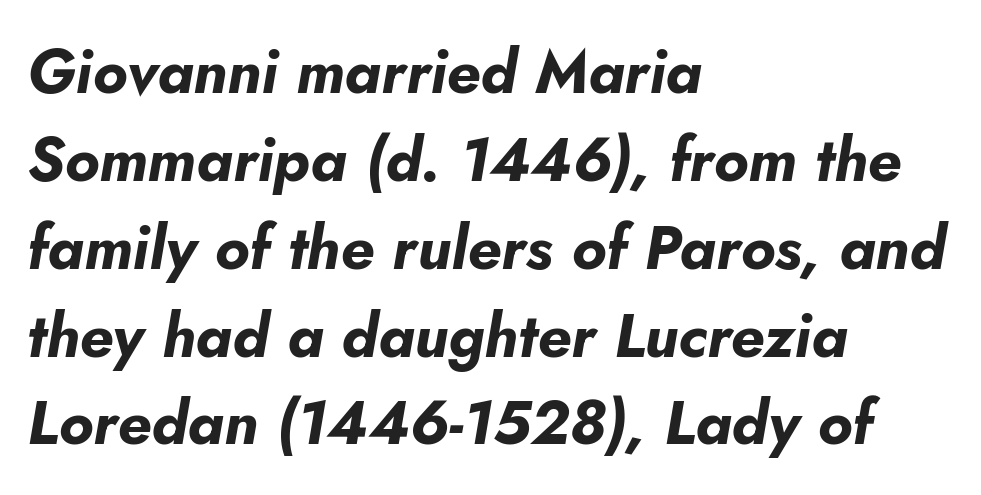
{"italic": "yes", "lean": "right", "slant_degrees": 5, "bold": "yes", "weight": "bold", "width": "normal", "stroke_contrast": "low", "x_height": "small", "monospaced": "no", "underline": "no", "align": "left", "line_spacing": "normal", "line_spacing_ratio": 1.44, "letter_spacing": "normal", "letter_spacing_em": 0.0, "glyph_px": 61}
